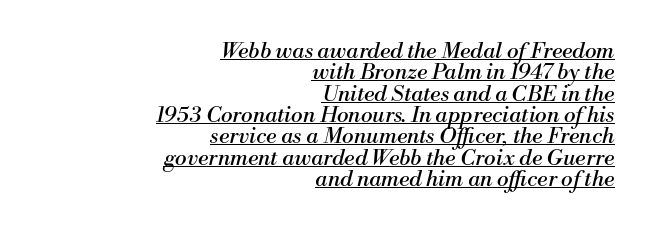
{"italic": "yes", "lean": "right", "slant_degrees": 13, "bold": "no", "underline": "yes", "align": "right", "line_spacing": "tight", "line_spacing_ratio": 0.97, "letter_spacing": "normal", "letter_spacing_em": 0.0, "glyph_px": 22}
